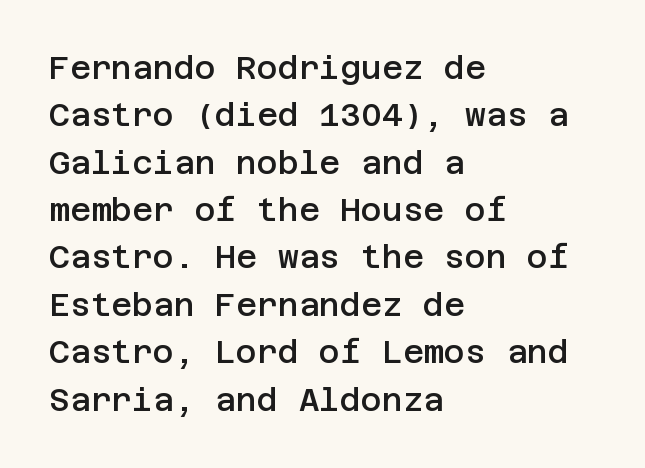
{"serif": "no", "italic": "no", "bold": "semi", "weight": "semibold", "width": "normal", "stroke_contrast": "low", "x_height": "large", "underline": "no", "align": "left", "line_spacing": "normal", "line_spacing_ratio": 1.48, "letter_spacing": "normal", "letter_spacing_em": 0.0, "glyph_px": 32}
